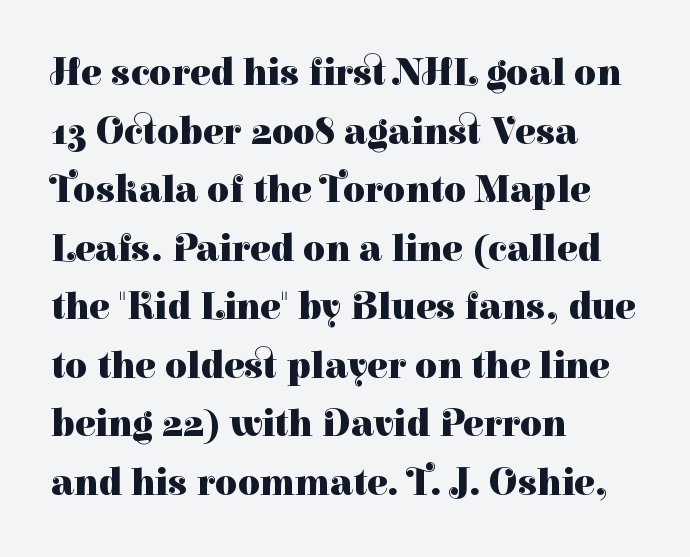
The image shows 38 px heavy serif type, upright; set left-aligned, normal line spacing (1.54x), normal letter spacing, not underlined; high stroke contrast and a medium x-height.
